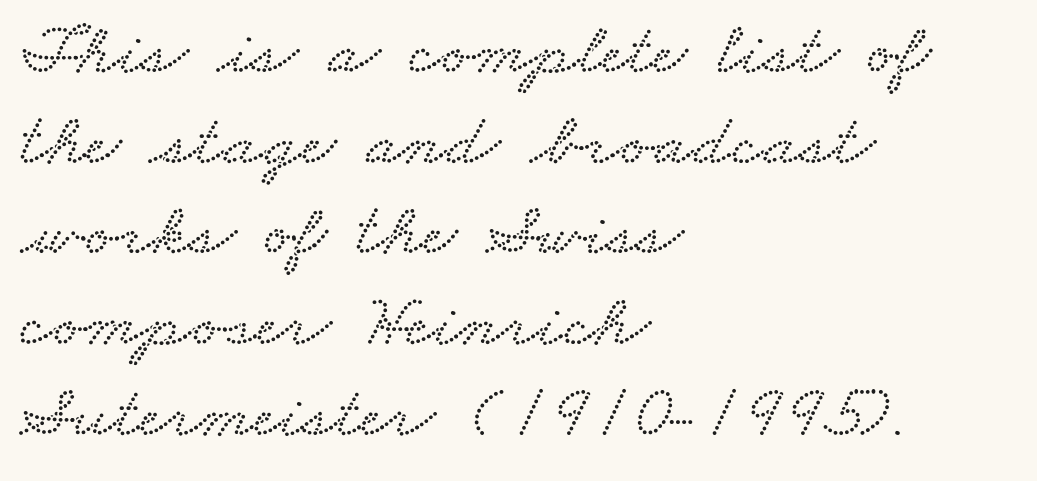
The image shows 75 px wide type; set left-aligned, line spacing 1.21x, normal letter spacing, not underlined; low stroke contrast and a small x-height.
